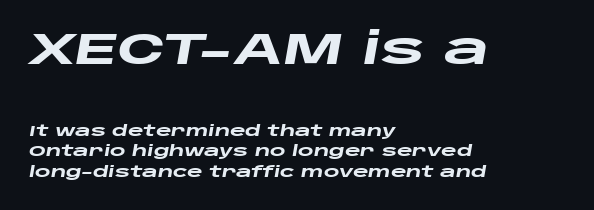
{"italic": "yes", "lean": "right", "slant_degrees": 10, "bold": "yes", "weight": "heavy", "width": "wide", "stroke_contrast": "low", "x_height": "large", "monospaced": "no", "underline": "no", "align": "left", "line_spacing": "normal", "line_spacing_ratio": 1.36, "letter_spacing": "normal", "letter_spacing_em": 0.0, "larger_block": "first", "size_ratio": 2.93, "glyph_px": 44}
